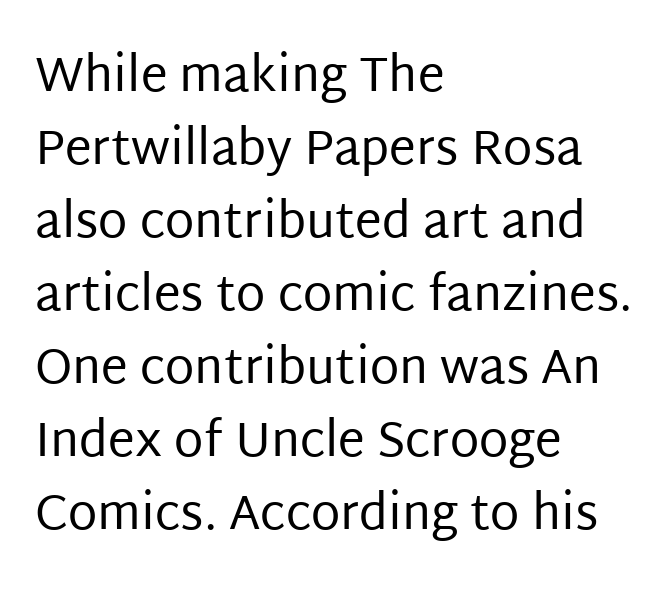
The image shows 48 px regular-weight sans-serif type, upright; set left-aligned, normal line spacing (1.52x), normal letter spacing, not underlined; low stroke contrast and a large x-height.
